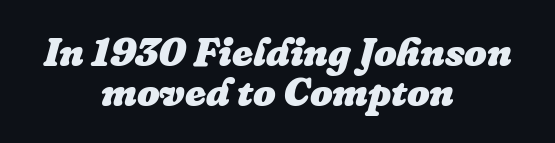
Q: Is the text bold? A: Yes.
Q: Is the text italic (slanted)? A: Yes, it leans right by about 16 degrees.
Q: Is the text underlined? A: No.
Q: How is the paragraph aligned? A: Centered.
Q: Is the spacing between letters normal or unusually wide? A: Normal.
Q: Is the spacing between lines tight, normal or loose? A: Tight.
Q: Width (condensed, normal, or wide)? A: Normal.
Q: Stroke contrast? A: Low.
Q: x-height? A: Medium.
Q: Monospaced? A: No.
